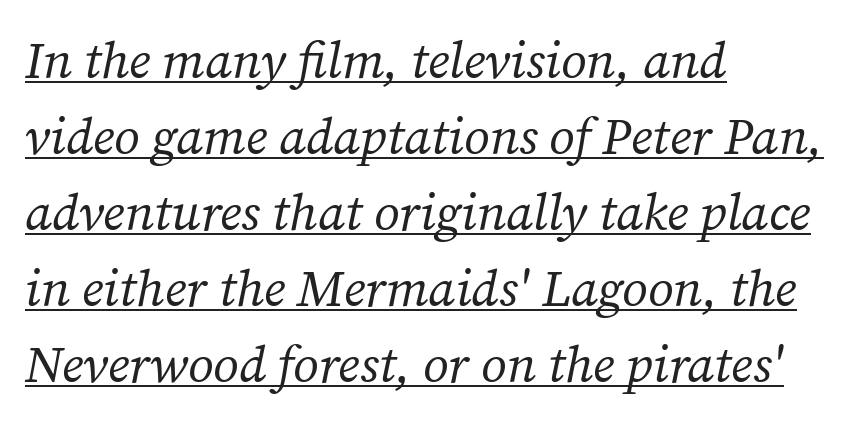
{"serif": "yes", "italic": "yes", "lean": "right", "slant_degrees": 12, "bold": "no", "weight": "regular", "width": "normal", "stroke_contrast": "medium", "x_height": "medium", "monospaced": "no", "underline": "yes", "align": "left", "line_spacing": "normal", "line_spacing_ratio": 1.49, "letter_spacing": "normal", "letter_spacing_em": 0.0, "glyph_px": 51}
